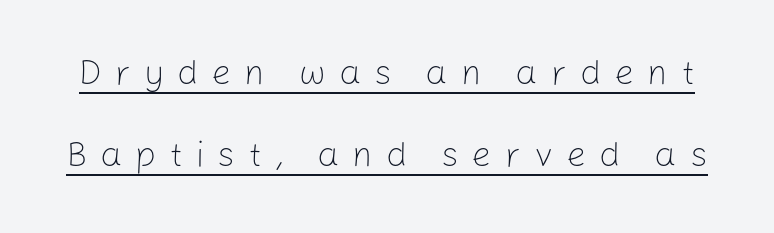
{"serif": "no", "italic": "no", "bold": "no", "weight": "light", "width": "normal", "stroke_contrast": "low", "x_height": "medium", "monospaced": "no", "underline": "yes", "line_spacing": "loose", "line_spacing_ratio": 2.33, "letter_spacing": "wide", "letter_spacing_em": 0.37, "glyph_px": 35}
